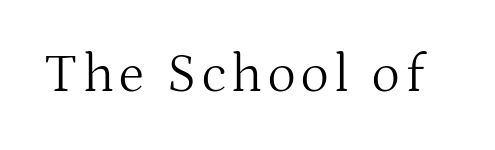
{"serif": "yes", "italic": "no", "bold": "no", "weight": "light", "width": "normal", "stroke_contrast": "medium", "x_height": "medium", "monospaced": "no", "underline": "no", "glyph_px": 54}
